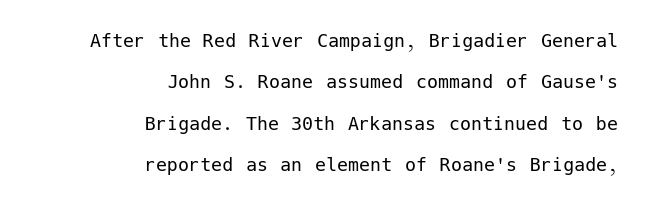
The image shows 22 px text type, upright; set right-aligned, line spacing 1.88x, normal letter spacing, not underlined.
